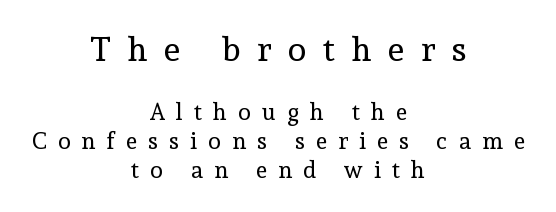
Q: Is the text bold? A: No.
Q: Is the text italic (slanted)? A: No, it is upright.
Q: Is the typeface a serif or a sans-serif typeface? A: Serif.
Q: Is the text underlined? A: No.
Q: How is the paragraph aligned? A: Centered.
Q: Is the spacing between letters normal or unusually wide? A: Unusually wide.
Q: Is the spacing between lines tight, normal or loose? A: Normal.
Q: Which block of text is set in a larger size, the first (top) or the second (bottom)? A: The first (top) one.
Q: Width (condensed, normal, or wide)? A: Normal.
Q: x-height? A: Medium.
Q: Monospaced? A: No.
